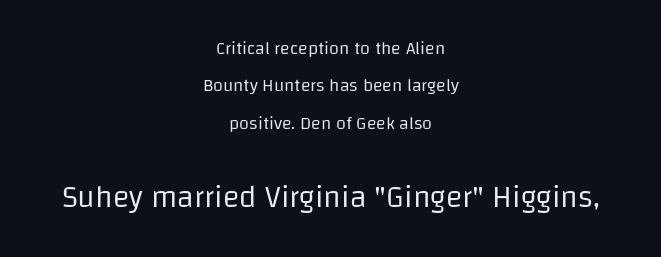
The image shows 31 px regular-weight sans-serif type, upright; set centered, loose line spacing (2.07x), normal letter spacing, not underlined; the second (bottom) block is 1.72x larger; low stroke contrast and a large x-height.
